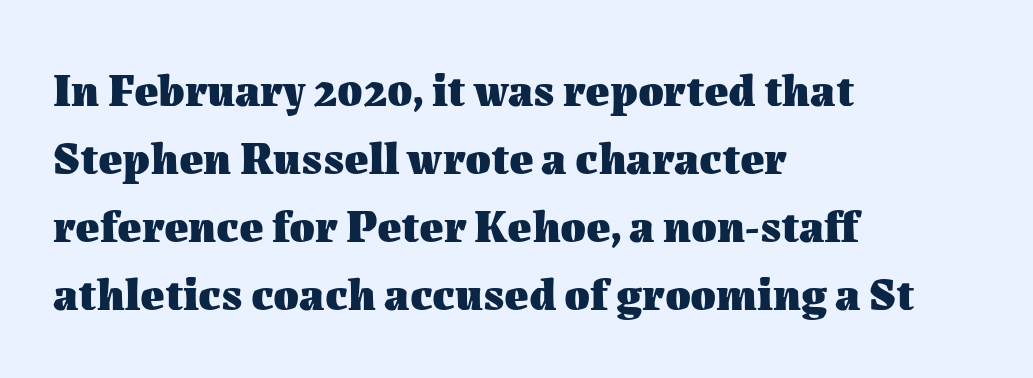
The image shows 46 px heavy type, upright; set left-aligned, normal line spacing (1.48x), normal letter spacing, not underlined; medium stroke contrast and a medium x-height.
